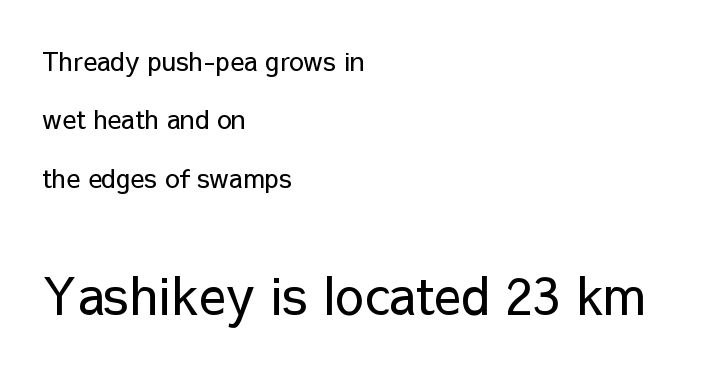
Q: Is the text bold? A: No.
Q: Is the text italic (slanted)? A: No, it is upright.
Q: Is the typeface a serif or a sans-serif typeface? A: Sans-serif.
Q: Is the text underlined? A: No.
Q: How is the paragraph aligned? A: Left-aligned.
Q: Is the spacing between letters normal or unusually wide? A: Normal.
Q: Is the spacing between lines tight, normal or loose? A: Loose.
Q: Which block of text is set in a larger size, the first (top) or the second (bottom)? A: The second (bottom) one.
Q: Width (condensed, normal, or wide)? A: Normal.
Q: Stroke contrast? A: Low.
Q: x-height? A: Medium.
Q: Monospaced? A: No.
